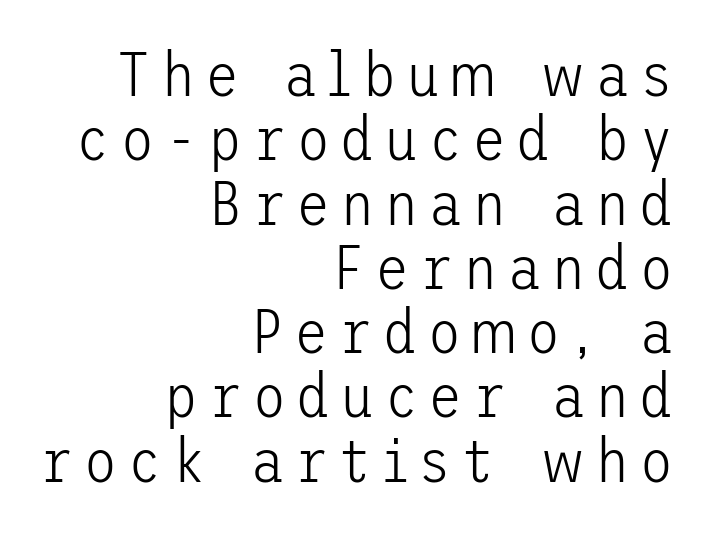
The image shows 63 px light sans-serif type, upright; set right-aligned, tight line spacing (1.02x), not underlined; low stroke contrast and a medium x-height.
